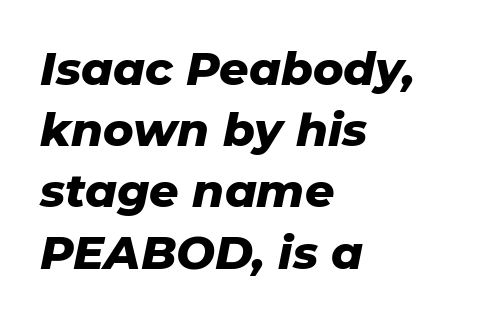
The image shows 46 px heavy type, italic (leaning right); set left-aligned, normal line spacing (1.33x), normal letter spacing, not underlined; low stroke contrast and a medium x-height.
